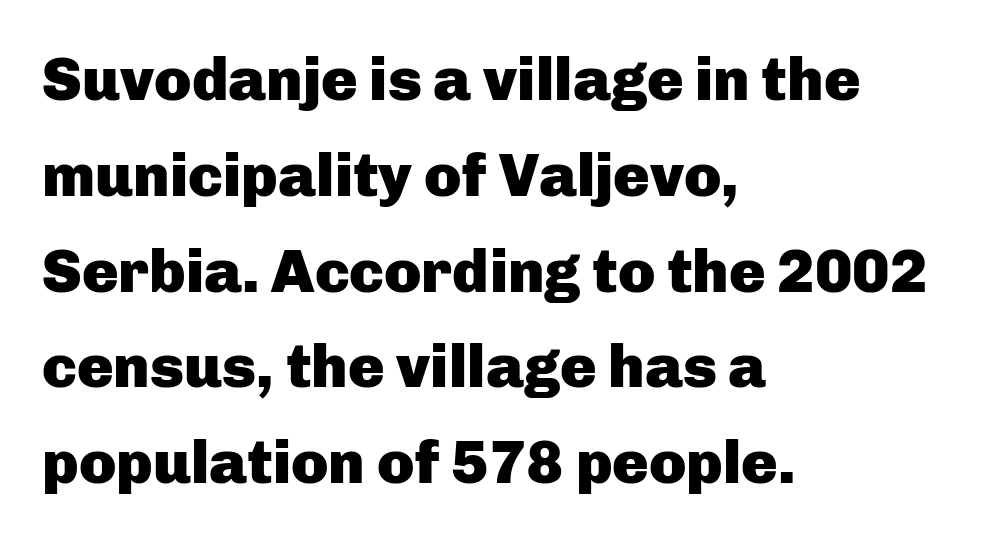
Q: Is the text bold? A: Yes.
Q: Is the text italic (slanted)? A: No, it is upright.
Q: Is the typeface a serif or a sans-serif typeface? A: Sans-serif.
Q: Is the text underlined? A: No.
Q: How is the paragraph aligned? A: Left-aligned.
Q: Is the spacing between letters normal or unusually wide? A: Normal.
Q: Is the spacing between lines tight, normal or loose? A: Normal.
Q: Width (condensed, normal, or wide)? A: Normal.
Q: Stroke contrast? A: Low.
Q: x-height? A: Medium.
Q: Monospaced? A: No.
